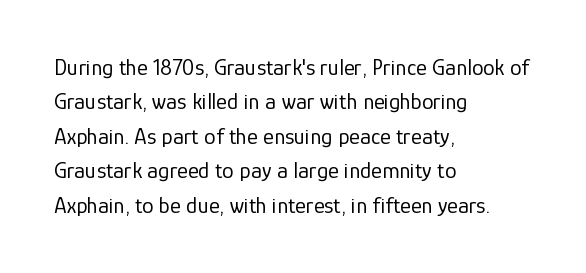
{"italic": "no", "bold": "no", "underline": "no", "align": "left", "line_spacing": "normal", "line_spacing_ratio": 1.5, "letter_spacing": "normal", "letter_spacing_em": 0.0, "glyph_px": 23}
